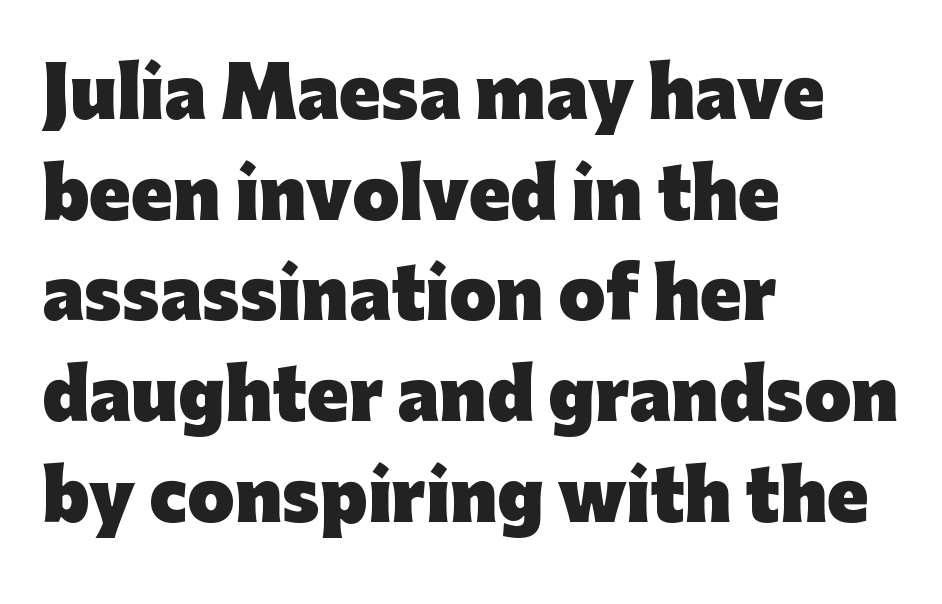
The image shows 68 px heavy sans-serif type, upright; set left-aligned, normal line spacing (1.48x), normal letter spacing, not underlined; low stroke contrast and a medium x-height.
